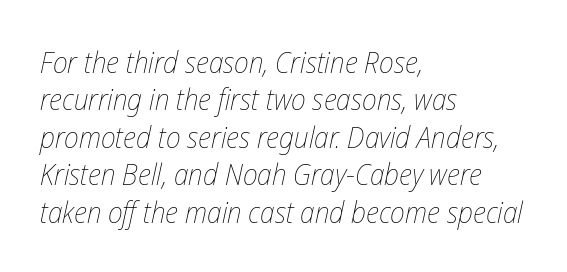
Horizontal alignment here is leftward, the default for most running prose. The strokes are not fattened; the text isn't bold. You can tell it's italic because the verticals aren't actually vertical. The block of text has a typical density, with ordinary space between rows. Do the characters align in a grid? No, the font is proportional.
